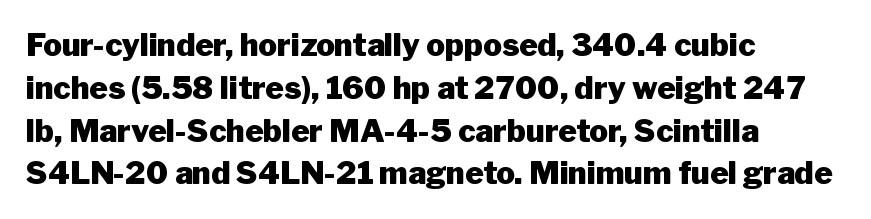
Designer's note — italics off, roman on. Here the designer chose a conventional face with non-uniform glyph widths. Stroke thickness is high; the sample reads as a true bold. Every row of glyphs begins at an identical x-position on the left. The specimen omits any rule beneath the text block's lines.
